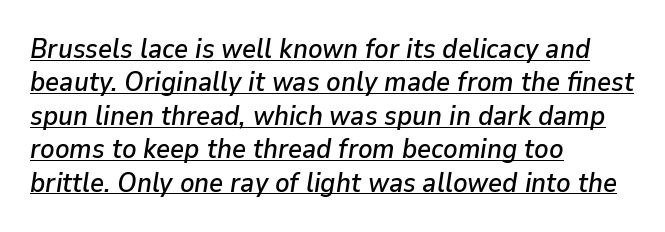
Reading down the block, your eye returns to a fixed left position each line. Yep, that's italic — everything's leaning. This is underlined copy, the kind a proofreader might mark for attention. Default kerning and tracking; the words read as compact shapes.
